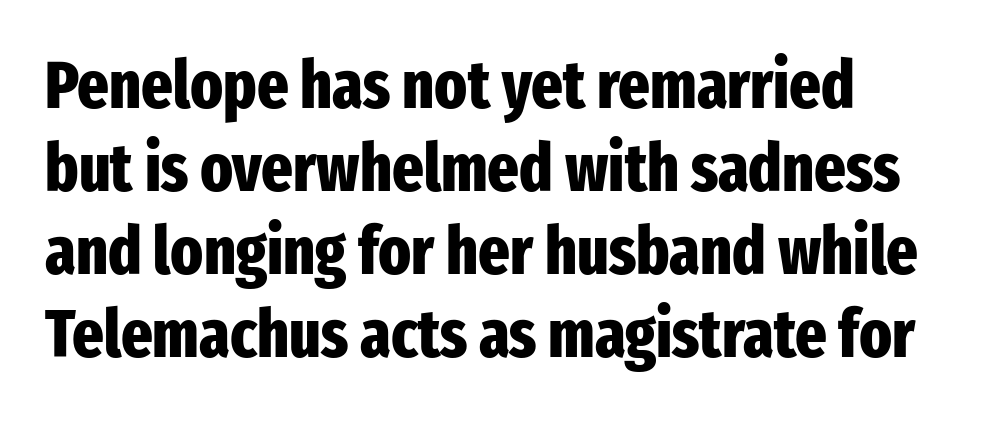
The image shows 67 px heavy, condensed sans-serif type, upright; set line spacing 1.24x, normal letter spacing, not underlined; low stroke contrast and a medium x-height.
